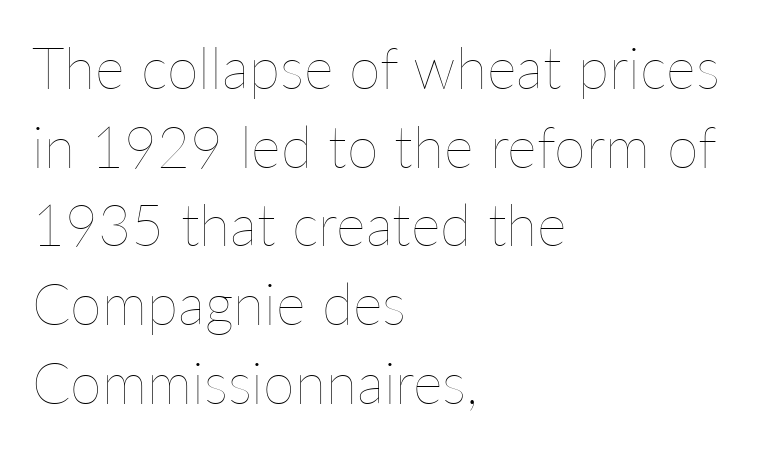
Q: Is the text bold? A: No.
Q: Is the text italic (slanted)? A: No, it is upright.
Q: Is the text underlined? A: No.
Q: How is the paragraph aligned? A: Left-aligned.
Q: Is the spacing between letters normal or unusually wide? A: Normal.
Q: Is the spacing between lines tight, normal or loose? A: Normal.
Q: Width (condensed, normal, or wide)? A: Normal.
Q: Stroke contrast? A: Low.
Q: x-height? A: Medium.
Q: Monospaced? A: No.
